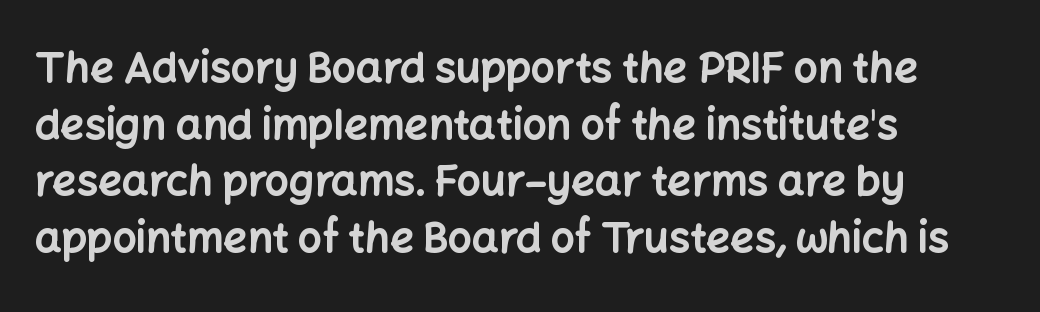
{"serif": "no", "italic": "no", "bold": "yes", "weight": "bold", "width": "normal", "stroke_contrast": "low", "x_height": "medium", "monospaced": "no", "underline": "no", "align": "left", "line_spacing": "normal", "line_spacing_ratio": 1.35, "letter_spacing": "normal", "letter_spacing_em": 0.0, "glyph_px": 42}
